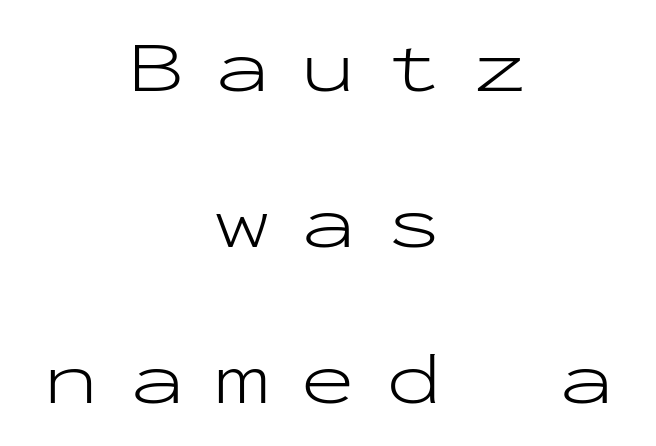
{"serif": "no", "italic": "no", "bold": "no", "weight": "light", "width": "wide", "stroke_contrast": "low", "x_height": "medium", "monospaced": "yes", "underline": "no", "align": "center", "line_spacing": "loose", "line_spacing_ratio": 2.11, "letter_spacing": "wide", "letter_spacing_em": 0.41, "glyph_px": 74}
